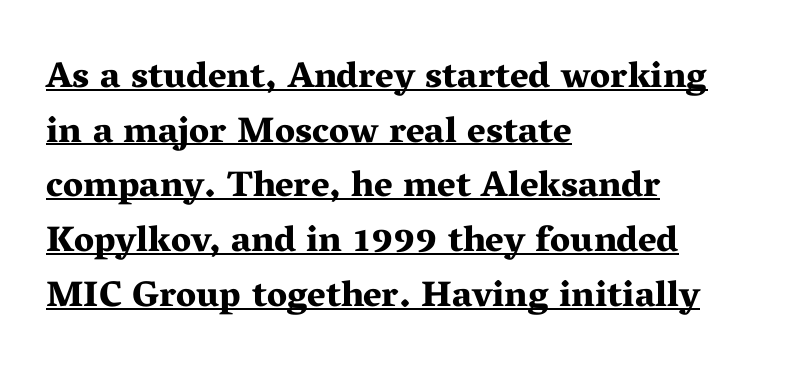
Letterform terminals end in serifs throughout the passage. Do the characters align in a grid? No, the font is proportional. These lines were composed using upright roman letters. Inter-character spacing is left at the font's built-in metrics. In terms of leading, this rendering sits right in the middle. The passage is arranged the way most books set body copy — flush left.
